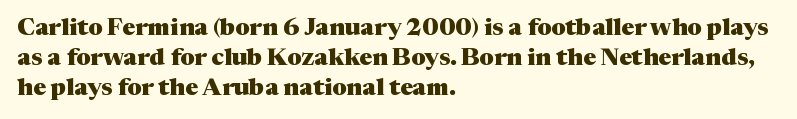
The image shows 24 px bold type, upright; set left-aligned, normal line spacing (1.25x), normal letter spacing, not underlined.
